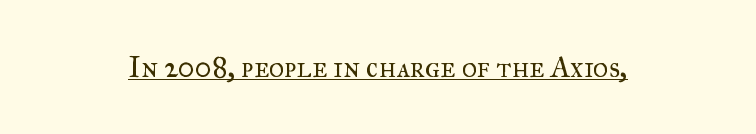
{"serif": "yes", "italic": "no", "bold": "no", "weight": "regular", "width": "normal", "stroke_contrast": "medium", "x_height": "small", "monospaced": "no", "underline": "yes", "letter_spacing": "normal", "letter_spacing_em": 0.0, "glyph_px": 29}
